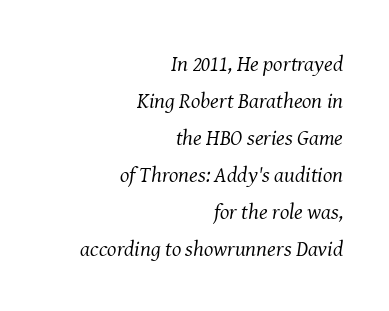
{"italic": "yes", "lean": "right", "slant_degrees": 8, "bold": "no", "underline": "no", "align": "right", "line_spacing": "normal", "line_spacing_ratio": 1.68, "letter_spacing": "normal", "letter_spacing_em": 0.0, "glyph_px": 22}
